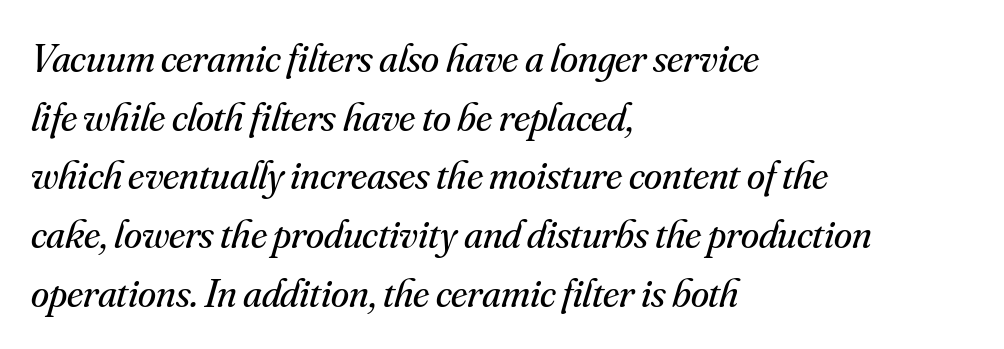
Q: Is the text bold? A: No.
Q: Is the text italic (slanted)? A: Yes, it leans right by about 16 degrees.
Q: Is the typeface a serif or a sans-serif typeface? A: Serif.
Q: Is the text underlined? A: No.
Q: How is the paragraph aligned? A: Left-aligned.
Q: Is the spacing between letters normal or unusually wide? A: Normal.
Q: Is the spacing between lines tight, normal or loose? A: Normal.
Q: Width (condensed, normal, or wide)? A: Normal.
Q: Stroke contrast? A: Medium.
Q: x-height? A: Small.
Q: Monospaced? A: No.
